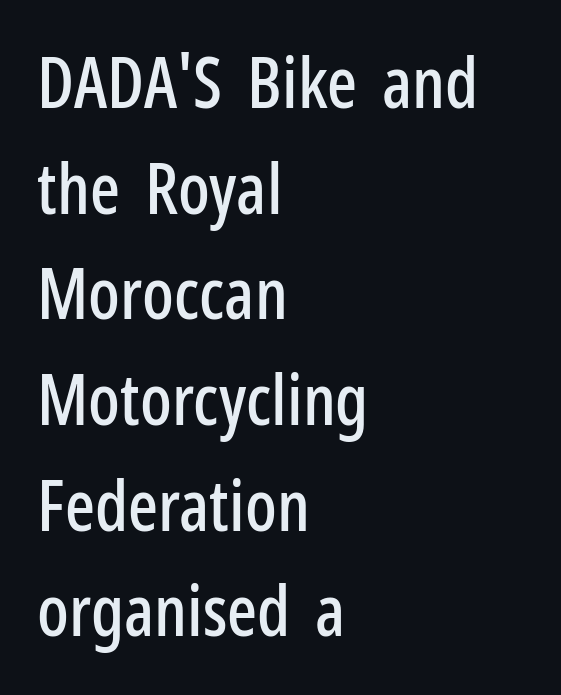
Q: Is the text italic (slanted)? A: No, it is upright.
Q: Is the typeface a serif or a sans-serif typeface? A: Sans-serif.
Q: Is the text underlined? A: No.
Q: How is the paragraph aligned? A: Left-aligned.
Q: Is the spacing between letters normal or unusually wide? A: Normal.
Q: Is the spacing between lines tight, normal or loose? A: Normal.
Q: Width (condensed, normal, or wide)? A: Condensed.
Q: Stroke contrast? A: Low.
Q: x-height? A: Medium.
Q: Monospaced? A: No.
